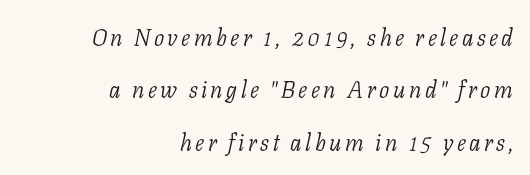
Q: Is the text bold? A: No.
Q: Is the text italic (slanted)? A: Yes, it leans right by about 11 degrees.
Q: Is the text underlined? A: No.
Q: How is the paragraph aligned? A: Right-aligned.
Q: Is the spacing between lines tight, normal or loose? A: Loose.
